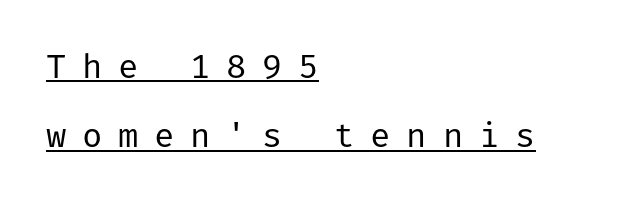
Q: Is the text bold? A: No.
Q: Is the text italic (slanted)? A: No, it is upright.
Q: Is the typeface a serif or a sans-serif typeface? A: Sans-serif.
Q: Is the text underlined? A: Yes.
Q: How is the paragraph aligned? A: Left-aligned.
Q: Is the spacing between letters normal or unusually wide? A: Unusually wide.
Q: Is the spacing between lines tight, normal or loose? A: Loose.
Q: Width (condensed, normal, or wide)? A: Normal.
Q: Stroke contrast? A: Low.
Q: x-height? A: Medium.
